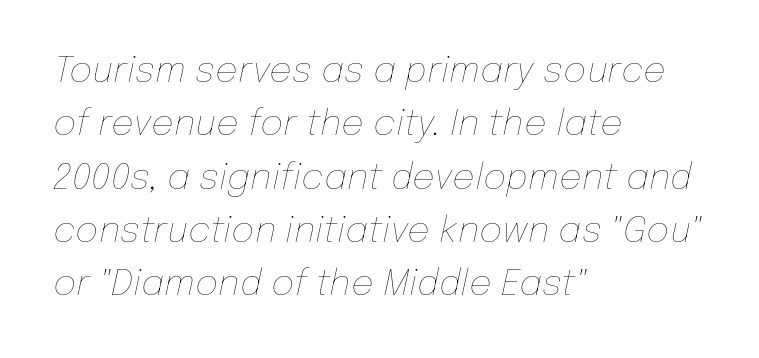
{"italic": "yes", "lean": "right", "slant_degrees": 12, "bold": "no", "weight": "thin", "width": "normal", "stroke_contrast": "low", "x_height": "medium", "monospaced": "no", "underline": "no", "align": "left", "line_spacing": "normal", "line_spacing_ratio": 1.48, "letter_spacing": "normal", "letter_spacing_em": 0.0, "glyph_px": 36}
